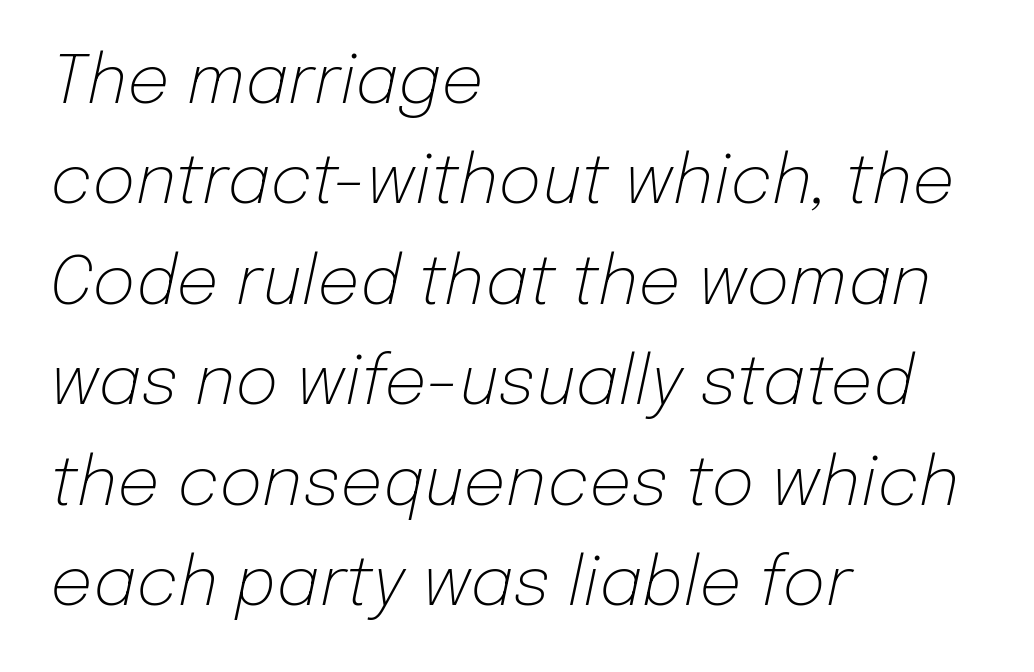
The image shows 67 px light type, italic (leaning right); set left-aligned, normal line spacing (1.5x), normal letter spacing, not underlined; low stroke contrast and a medium x-height.
